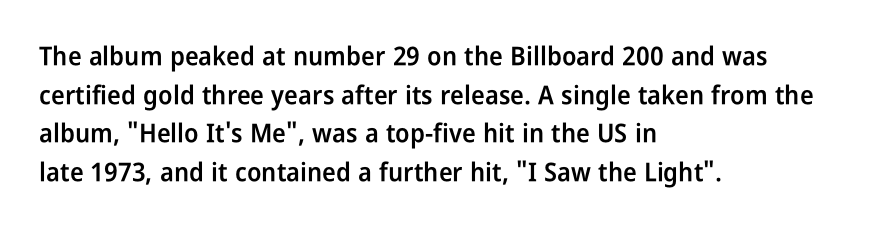
What stands out about the letter spacing? Nothing — it is the standard amount. Where is the straight margin? On the left. The glyphs are unaccompanied by any horizontal stroke below them. Is there any slant? The stems are plumb. The leading is moderate, giving the passage an even texture.
